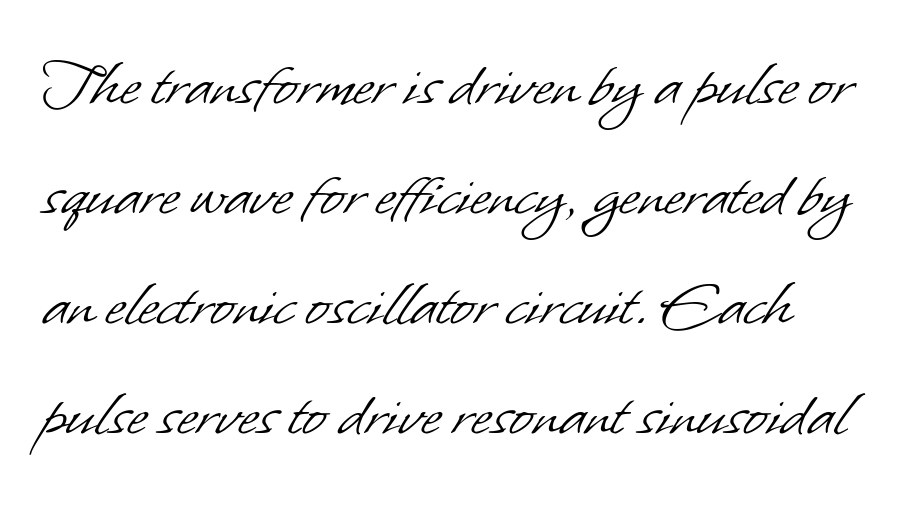
Q: Is the text bold? A: No.
Q: Is the typeface a serif or a sans-serif typeface? A: Sans-serif.
Q: Is the text underlined? A: No.
Q: How is the paragraph aligned? A: Left-aligned.
Q: Is the spacing between letters normal or unusually wide? A: Normal.
Q: Is the spacing between lines tight, normal or loose? A: Normal.
Q: Width (condensed, normal, or wide)? A: Normal.
Q: Stroke contrast? A: Low.
Q: x-height? A: Small.
Q: Monospaced? A: No.
